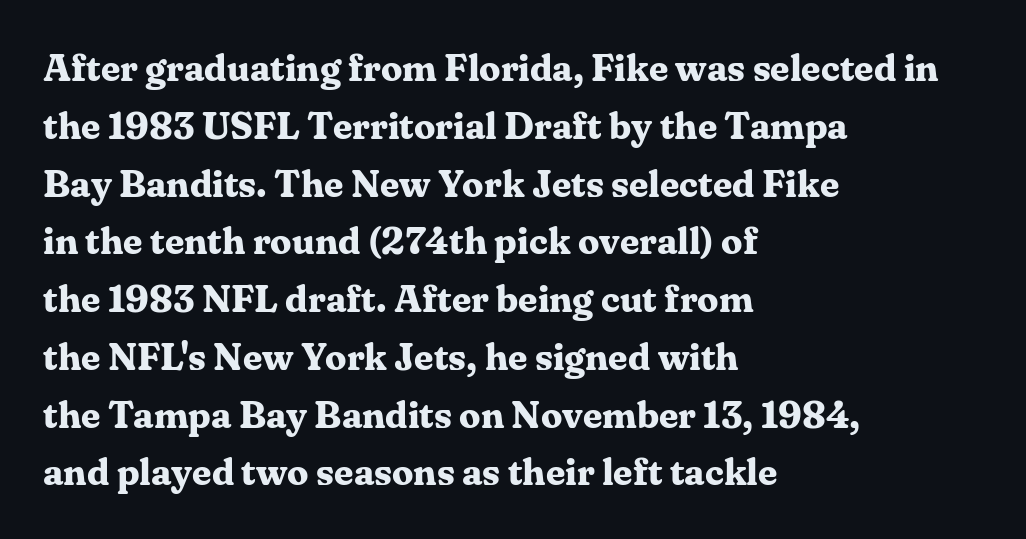
Q: Is the text bold? A: Yes.
Q: Is the text italic (slanted)? A: No, it is upright.
Q: Is the typeface a serif or a sans-serif typeface? A: Serif.
Q: Is the text underlined? A: No.
Q: How is the paragraph aligned? A: Left-aligned.
Q: Is the spacing between letters normal or unusually wide? A: Normal.
Q: Is the spacing between lines tight, normal or loose? A: Normal.
Q: Width (condensed, normal, or wide)? A: Normal.
Q: Stroke contrast? A: Medium.
Q: x-height? A: Medium.
Q: Monospaced? A: No.
